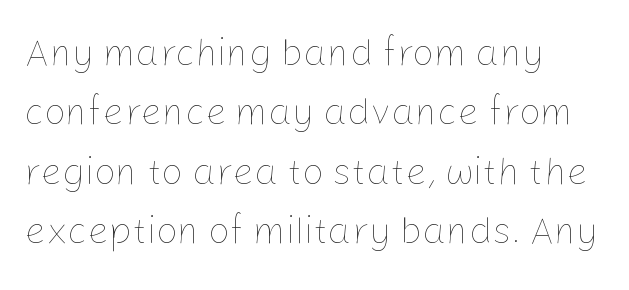
{"italic": "no", "bold": "no", "weight": "thin", "width": "normal", "stroke_contrast": "low", "x_height": "medium", "monospaced": "no", "underline": "no", "align": "left", "line_spacing": "normal", "line_spacing_ratio": 1.56, "letter_spacing": "normal", "letter_spacing_em": 0.0, "glyph_px": 38}
